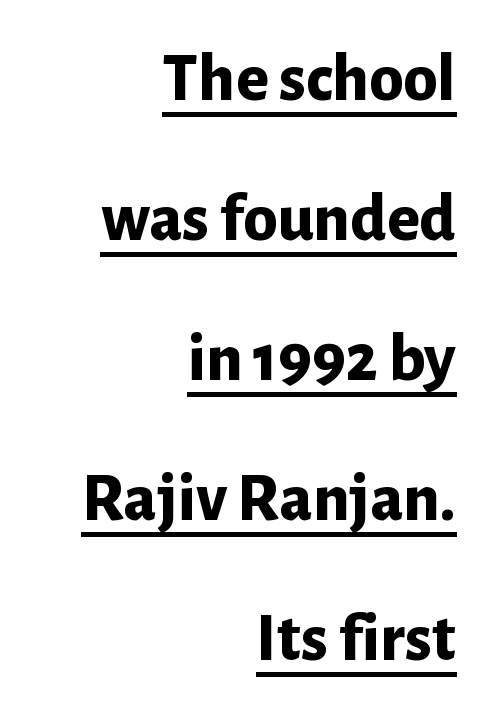
{"serif": "no", "italic": "no", "bold": "yes", "weight": "bold", "width": "normal", "stroke_contrast": "low", "x_height": "medium", "monospaced": "no", "underline": "yes", "align": "right", "line_spacing": "loose", "line_spacing_ratio": 2.03, "letter_spacing": "normal", "letter_spacing_em": 0.0, "glyph_px": 69}
